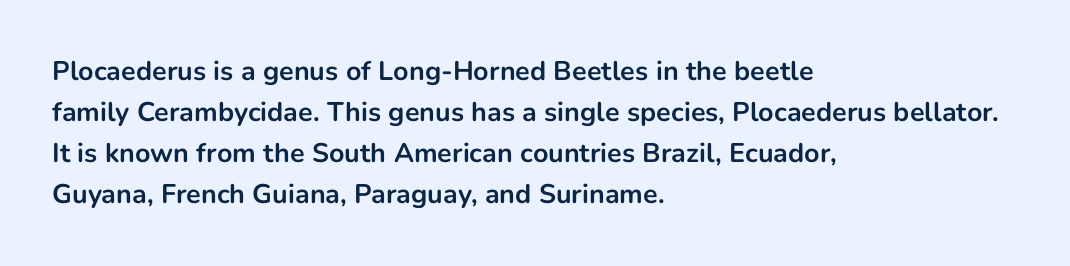
Q: Is the text bold? A: Yes.
Q: Is the text italic (slanted)? A: No, it is upright.
Q: Is the text underlined? A: No.
Q: How is the paragraph aligned? A: Left-aligned.
Q: Is the spacing between letters normal or unusually wide? A: Normal.
Q: Is the spacing between lines tight, normal or loose? A: Normal.
